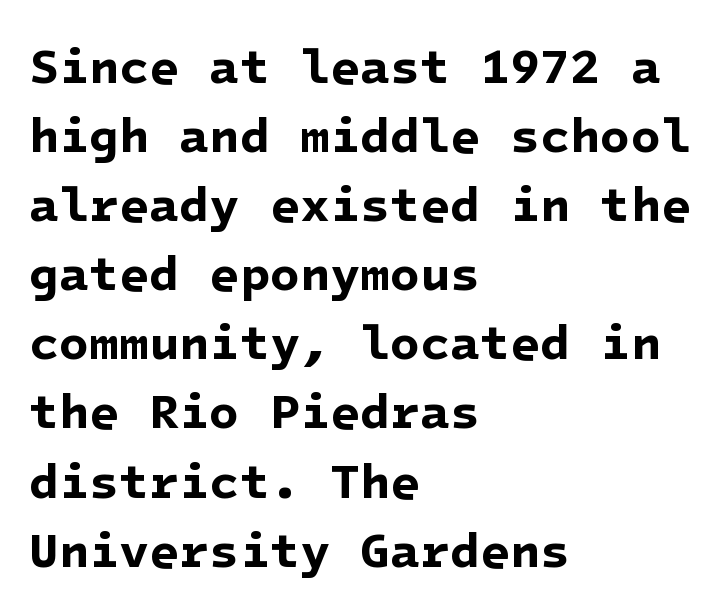
{"serif": "no", "bold": "yes", "weight": "bold", "width": "normal", "stroke_contrast": "low", "x_height": "medium", "underline": "no", "align": "left", "line_spacing": "normal", "line_spacing_ratio": 1.41, "letter_spacing": "normal", "letter_spacing_em": 0.0, "glyph_px": 49}
